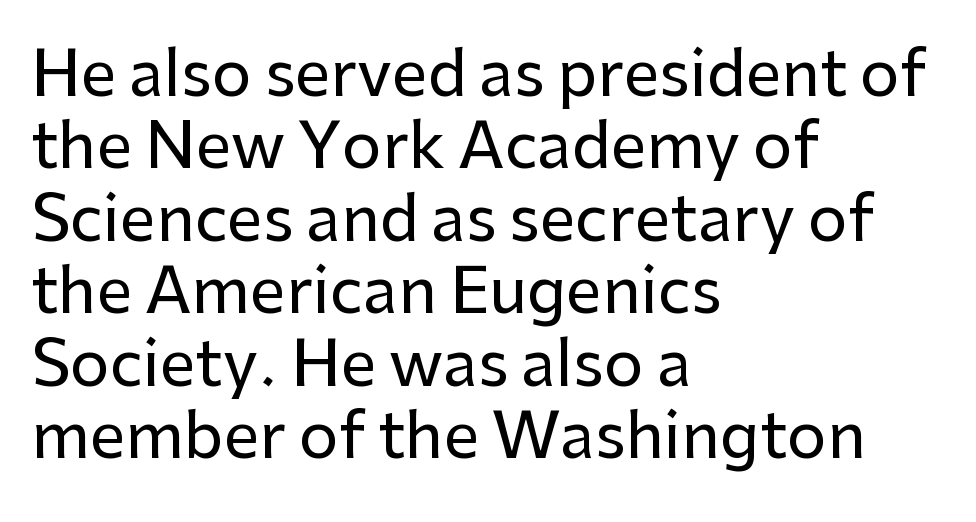
{"serif": "no", "italic": "no", "width": "normal", "stroke_contrast": "low", "x_height": "medium", "monospaced": "no", "underline": "no", "align": "left", "line_spacing": "tight", "line_spacing_ratio": 1.15, "letter_spacing": "normal", "letter_spacing_em": 0.0, "glyph_px": 63}
